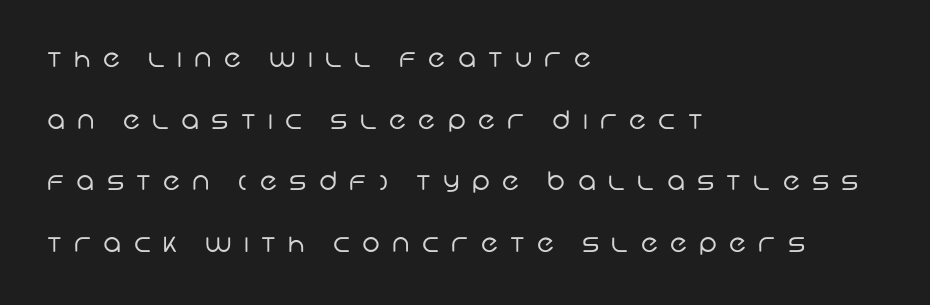
{"bold": "no", "underline": "no", "align": "left", "line_spacing": "loose", "line_spacing_ratio": 2.47, "letter_spacing": "wide", "letter_spacing_em": 0.49, "glyph_px": 25}
